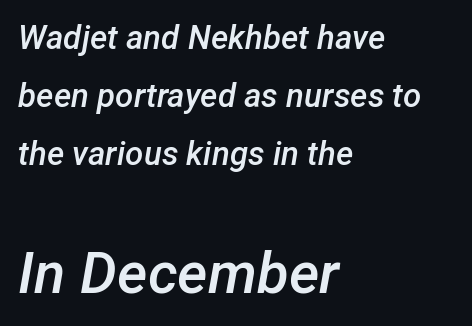
{"italic": "yes", "lean": "right", "slant_degrees": 12, "bold": "semi", "weight": "semibold", "width": "normal", "stroke_contrast": "low", "x_height": "medium", "monospaced": "no", "underline": "no", "align": "left", "line_spacing_ratio": 1.76, "letter_spacing": "normal", "letter_spacing_em": 0.0, "larger_block": "second", "size_ratio": 1.76, "glyph_px": 58}
